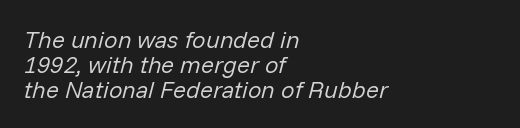
The text block is weighted toward the left margin, trailing off unevenly rightward. Words float on clear page, feet unadorned. The whole block is typeset with a tilt. The gaps between neighbouring characters are ordinary and unremarkable. Unbolded letterforms with no extra heft.
